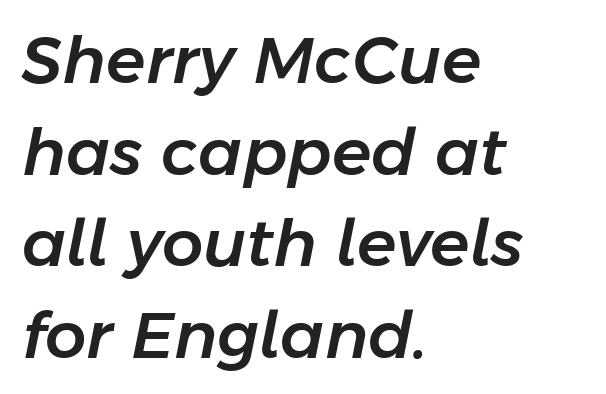
Layout note: lines flush left. Each letter keeps its own natural width here, so spacing adapts to shape. Designer's note — italics engaged. Honestly, the row spacing looks completely unremarkable.
